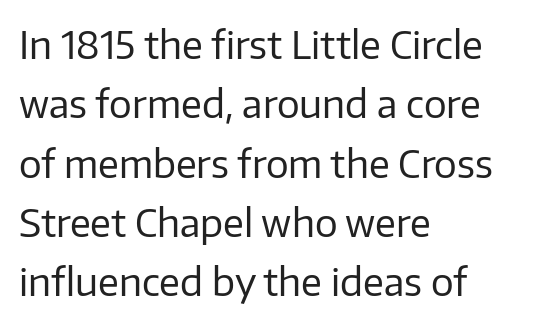
{"serif": "no", "italic": "no", "bold": "no", "weight": "regular", "width": "normal", "stroke_contrast": "low", "x_height": "medium", "monospaced": "no", "underline": "no", "align": "left", "line_spacing": "normal", "line_spacing_ratio": 1.56, "letter_spacing": "normal", "letter_spacing_em": 0.0, "glyph_px": 38}
